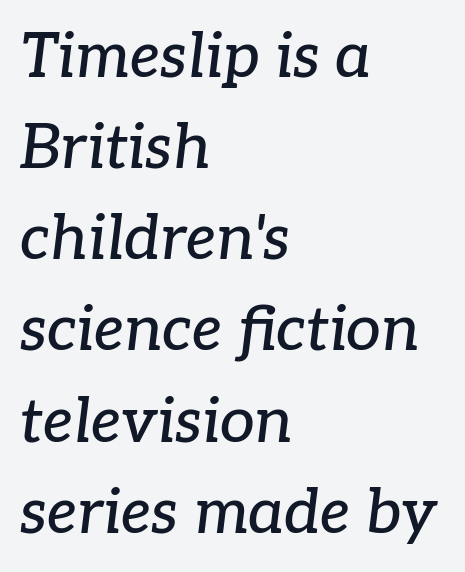
Spacing verdict: proportional, widths tailored to each character. Vertically, the passage feels balanced, rows spaced as you'd expect. Characters are canted at an angle relative to the baseline's perpendicular. Typeset ragged right — the left edge is the straight one. Observe the serifs anchoring each vertical stroke in this sample.
